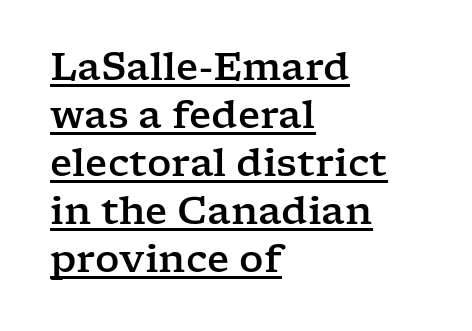
The image shows 38 px wide serif type, upright; set left-aligned, normal line spacing (1.26x), normal letter spacing, underlined; low stroke contrast and a medium x-height.
